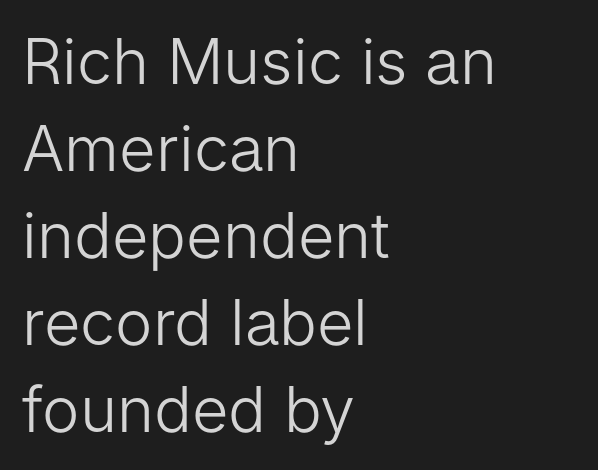
{"serif": "no", "italic": "no", "bold": "no", "weight": "light", "width": "normal", "stroke_contrast": "low", "x_height": "medium", "monospaced": "no", "underline": "no", "align": "left", "line_spacing": "normal", "line_spacing_ratio": 1.38, "letter_spacing": "normal", "letter_spacing_em": 0.0, "glyph_px": 63}
